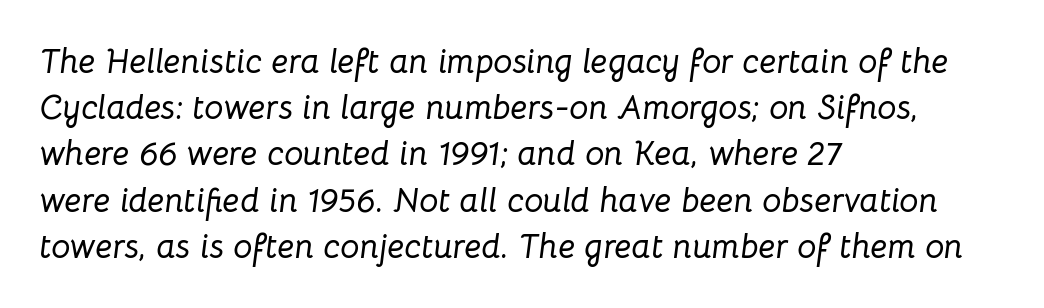
You could not count columns in this text — the font is proportionally spaced. Beneath every word, the page is bare. Short note: letters normally spaced. Each line starts at the same left margin while the right side varies. Reading down the column, the eye jumps a familiar distance to each next line. When letters slant like this, we call the style italic.
